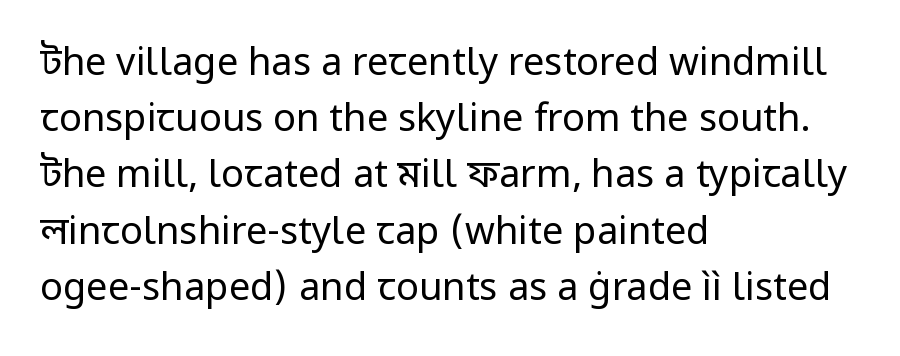
{"serif": "no", "italic": "no", "bold": "no", "weight": "regular", "width": "normal", "stroke_contrast": "low", "x_height": "medium", "monospaced": "no", "underline": "no", "align": "left", "line_spacing": "normal", "line_spacing_ratio": 1.48, "letter_spacing": "normal", "letter_spacing_em": 0.0, "glyph_px": 38}
